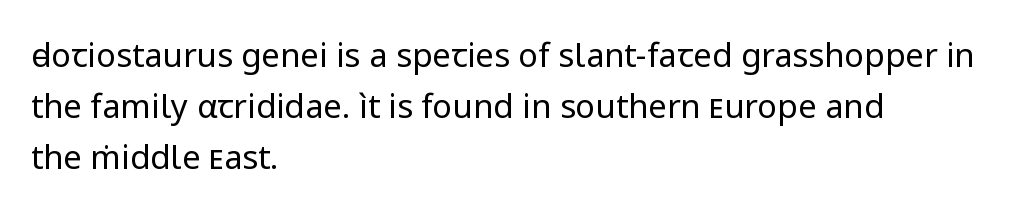
Q: Is the text bold? A: No.
Q: Is the text italic (slanted)? A: No, it is upright.
Q: Is the typeface a serif or a sans-serif typeface? A: Sans-serif.
Q: Is the text underlined? A: No.
Q: How is the paragraph aligned? A: Left-aligned.
Q: Is the spacing between letters normal or unusually wide? A: Normal.
Q: Is the spacing between lines tight, normal or loose? A: Normal.
Q: Width (condensed, normal, or wide)? A: Normal.
Q: Stroke contrast? A: Low.
Q: x-height? A: Medium.
Q: Monospaced? A: No.
